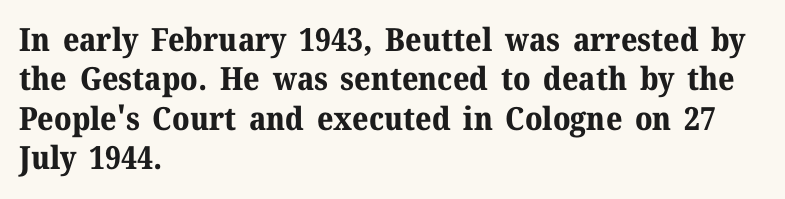
{"serif": "yes", "italic": "no", "bold": "yes", "weight": "bold", "width": "normal", "stroke_contrast": "medium", "x_height": "medium", "monospaced": "no", "underline": "no", "align": "left", "line_spacing_ratio": 1.23, "letter_spacing": "normal", "letter_spacing_em": 0.0, "glyph_px": 32}
